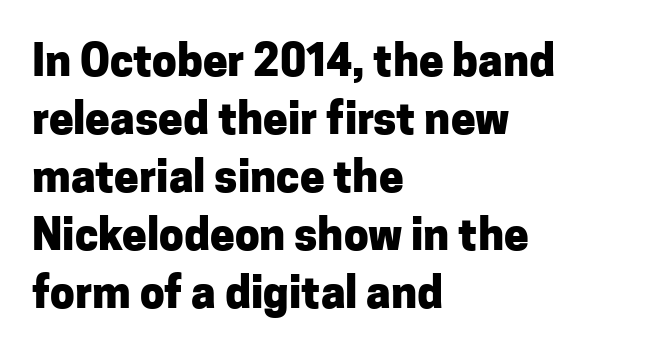
The horizontal fit of the characters is conventional and even. Check the space under the baseline: it is left empty. The rendering uses natural spacing where letterforms have individual widths. This block has exactly the height ordinary leading produces. Casual observation: everything's shoved over to the left. The type family on display is of the sans-serif kind.
